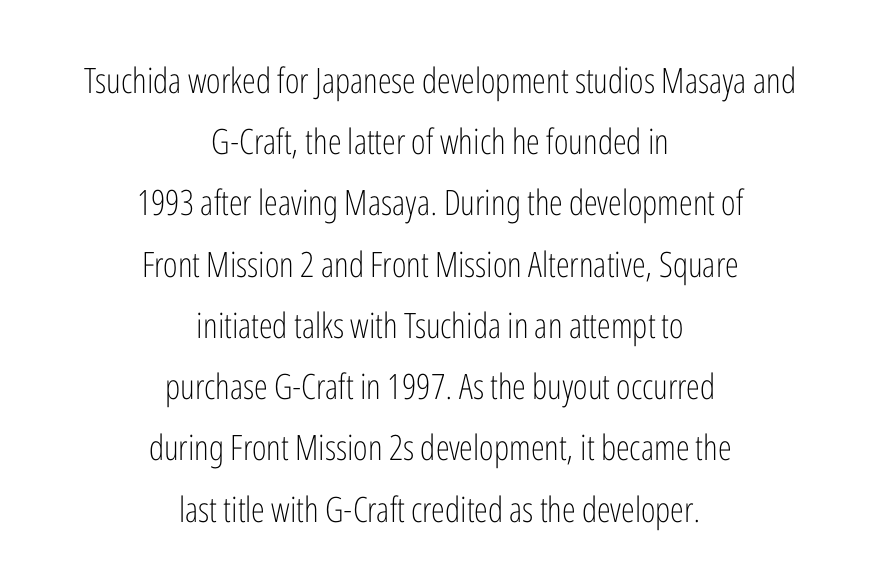
Here the designer chose a conventional face with non-uniform glyph widths. Decoration check: the copy has no underline. The typeface has the unassuming heft of standard copy or less. Notice how the passage keeps no hard edge, just a central spine. Nothing unusual about the tracking: characters are spaced as the font intends.
